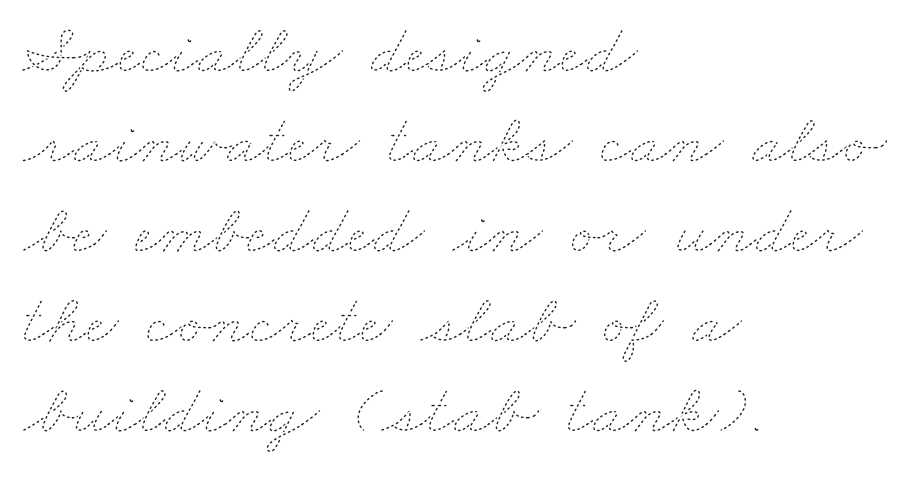
Q: Is the text bold? A: No.
Q: Is the text underlined? A: No.
Q: How is the paragraph aligned? A: Left-aligned.
Q: Is the spacing between letters normal or unusually wide? A: Normal.
Q: Is the spacing between lines tight, normal or loose? A: Normal.
Q: Width (condensed, normal, or wide)? A: Wide.
Q: Stroke contrast? A: Low.
Q: x-height? A: Small.
Q: Monospaced? A: No.
